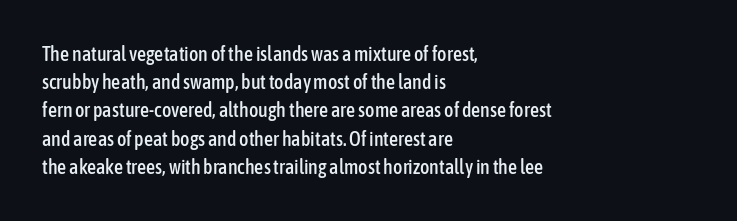
Quick note: interline space is typical. Layout note: lines flush left. The tracking reads as untouched default to a designer's eye. The passage shown is not underscored anywhere. The type sits square on the baseline with zero lean.
